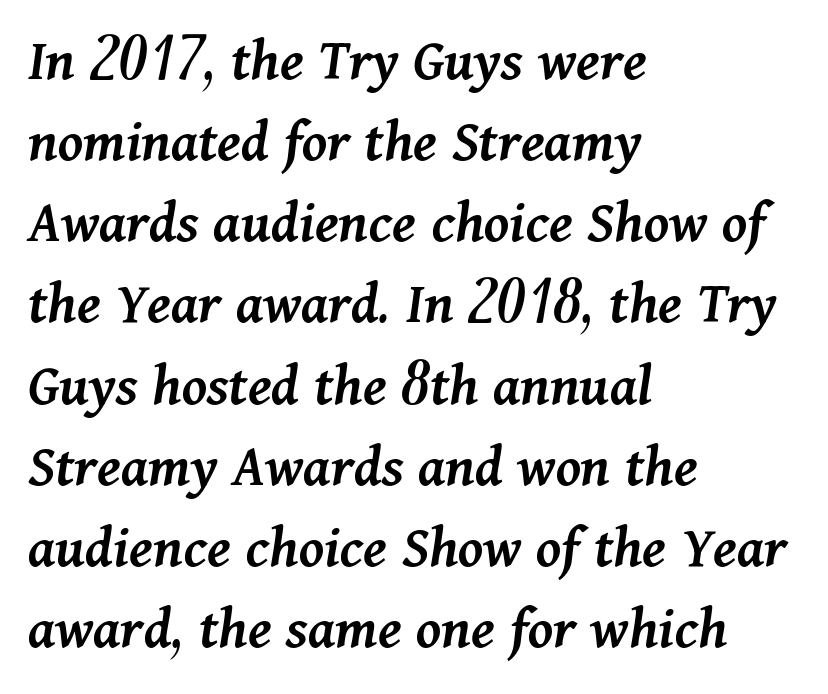
The image shows 61 px semibold type, italic (leaning right); set left-aligned, normal line spacing (1.33x), normal letter spacing, not underlined; medium stroke contrast and a medium x-height.
